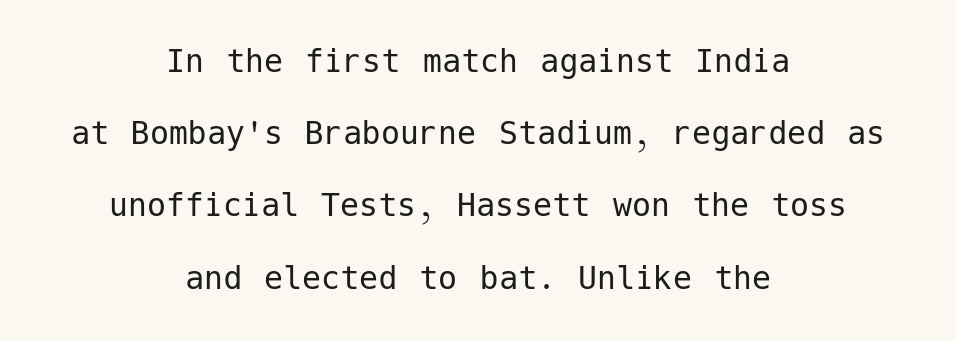
Q: Is the text bold? A: No.
Q: Is the text italic (slanted)? A: No, it is upright.
Q: Is the typeface a serif or a sans-serif typeface? A: Sans-serif.
Q: Is the text underlined? A: No.
Q: How is the paragraph aligned? A: Centered.
Q: Is the spacing between letters normal or unusually wide? A: Normal.
Q: Is the spacing between lines tight, normal or loose? A: Loose.
Q: Width (condensed, normal, or wide)? A: Normal.
Q: Stroke contrast? A: Low.
Q: x-height? A: Medium.
